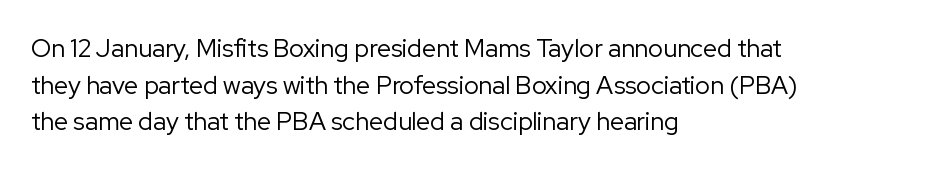
Q: Is the text bold? A: No.
Q: Is the text italic (slanted)? A: No, it is upright.
Q: Is the text underlined? A: No.
Q: How is the paragraph aligned? A: Left-aligned.
Q: Is the spacing between letters normal or unusually wide? A: Normal.
Q: Is the spacing between lines tight, normal or loose? A: Normal.
